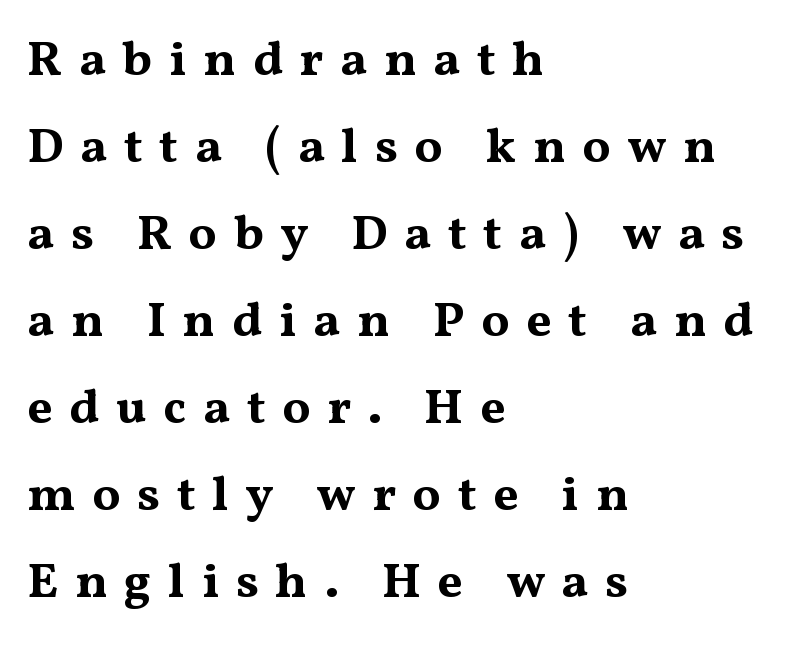
{"serif": "yes", "italic": "no", "bold": "yes", "weight": "bold", "width": "wide", "stroke_contrast": "medium", "x_height": "medium", "monospaced": "no", "underline": "no", "align": "left", "line_spacing_ratio": 1.74, "letter_spacing": "wide", "letter_spacing_em": 0.33, "glyph_px": 50}
